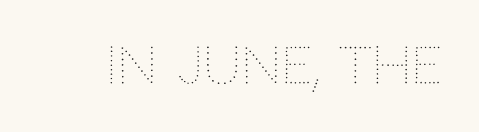
{"italic": "no", "bold": "no", "weight": "thin", "width": "normal", "stroke_contrast": "medium", "x_height": "large", "monospaced": "no", "underline": "no", "letter_spacing": "normal", "letter_spacing_em": 0.0, "glyph_px": 50}
